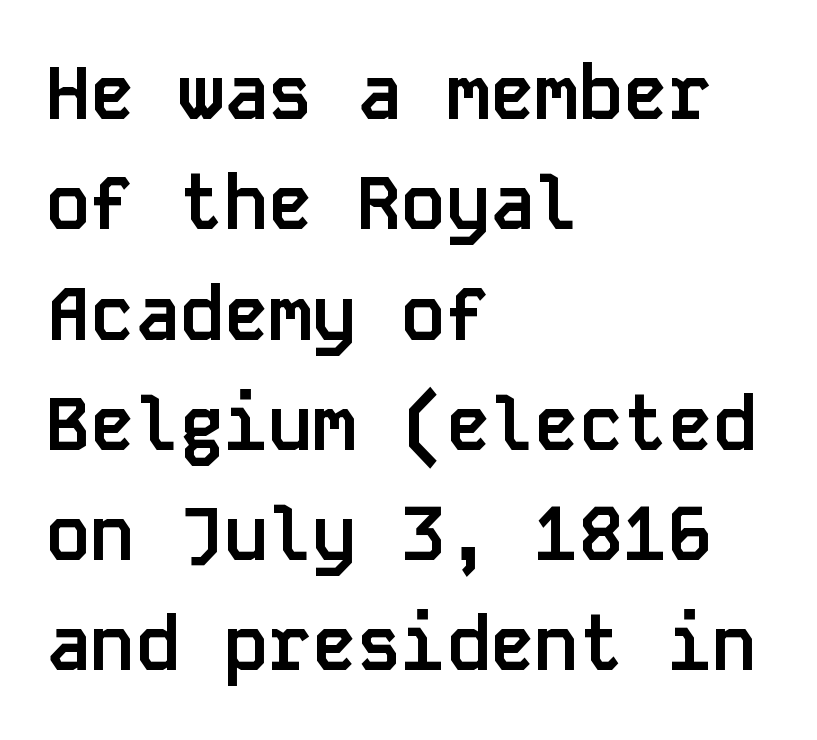
{"serif": "no", "italic": "no", "bold": "yes", "weight": "semibold", "width": "normal", "stroke_contrast": "low", "x_height": "large", "monospaced": "yes", "underline": "no", "align": "left", "line_spacing": "normal", "line_spacing_ratio": 1.49, "letter_spacing": "normal", "letter_spacing_em": 0.0, "glyph_px": 74}
